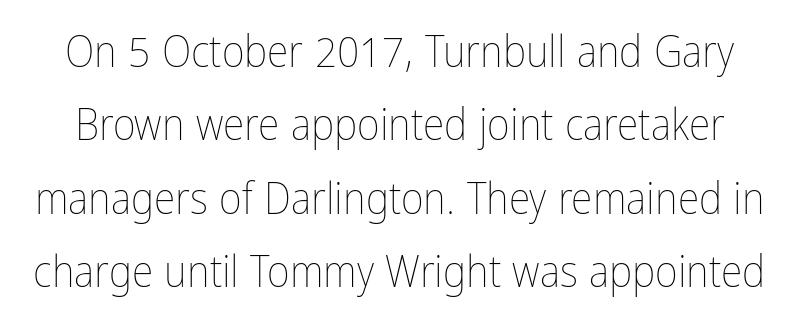
Q: Is the text bold? A: No.
Q: Is the text italic (slanted)? A: No, it is upright.
Q: Is the text underlined? A: No.
Q: Is the spacing between letters normal or unusually wide? A: Normal.
Q: Is the spacing between lines tight, normal or loose? A: Normal.
Q: Width (condensed, normal, or wide)? A: Condensed.
Q: Stroke contrast? A: Low.
Q: x-height? A: Medium.
Q: Monospaced? A: No.
